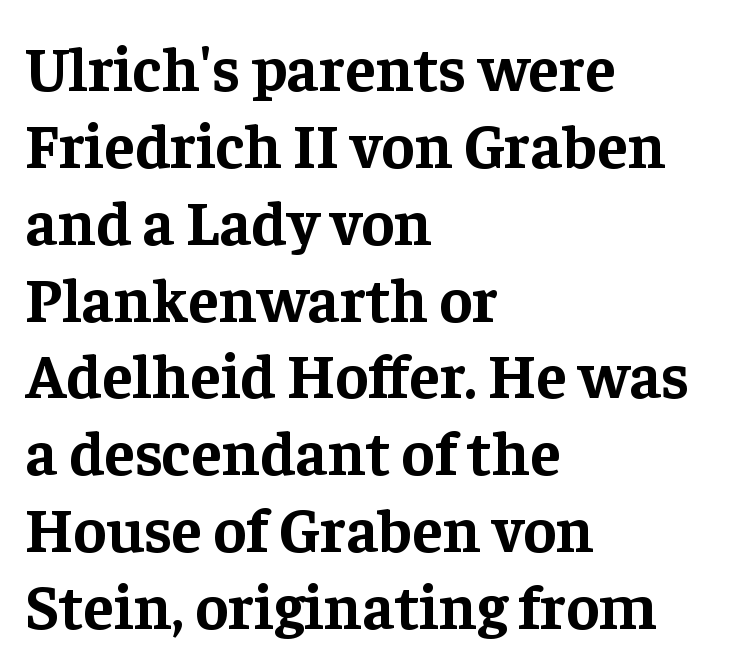
The image shows 63 px bold serif type, upright; set left-aligned, line spacing 1.22x, normal letter spacing, not underlined; low stroke contrast and a medium x-height.
